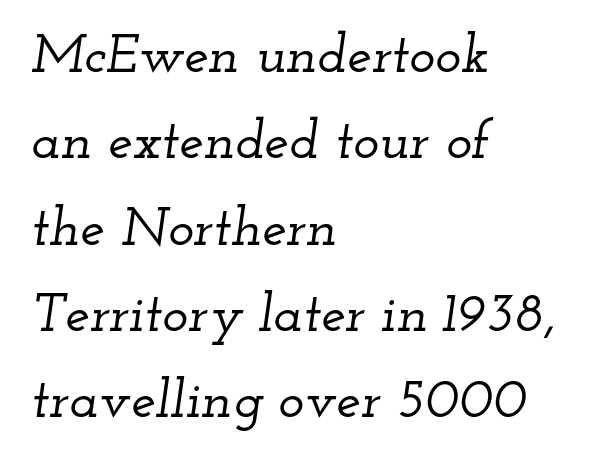
The image shows 55 px wide serif type, italic (leaning right); set left-aligned, normal line spacing (1.57x), normal letter spacing, not underlined; low stroke contrast and a small x-height.
